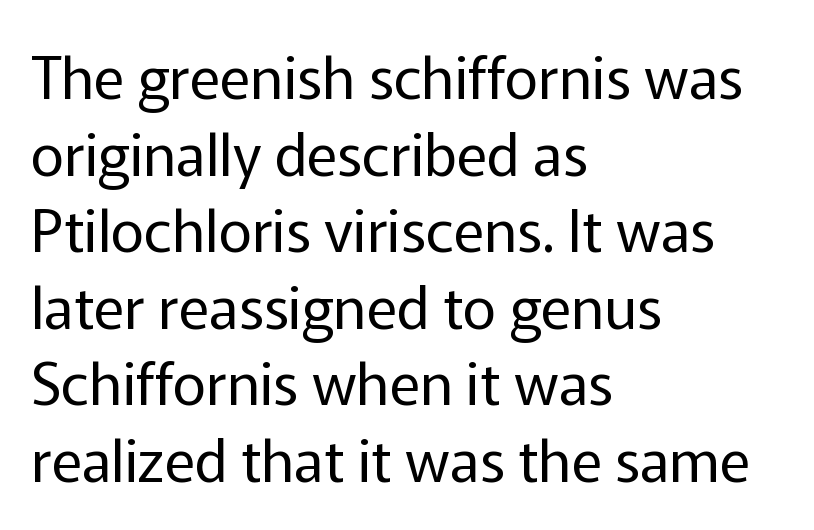
Q: Is the text bold? A: No.
Q: Is the text italic (slanted)? A: No, it is upright.
Q: Is the typeface a serif or a sans-serif typeface? A: Sans-serif.
Q: Is the text underlined? A: No.
Q: How is the paragraph aligned? A: Left-aligned.
Q: Is the spacing between letters normal or unusually wide? A: Normal.
Q: Is the spacing between lines tight, normal or loose? A: Normal.
Q: Width (condensed, normal, or wide)? A: Normal.
Q: Stroke contrast? A: Low.
Q: x-height? A: Medium.
Q: Monospaced? A: No.
